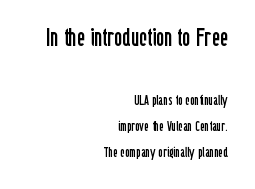
How are the letters spaced? Ordinarily, with no added tracking. The strokes carry an ordinary text weight at most. A typesetter would mark this as roman, not italic. Bigger letters appear in the top chunk; the bottom chunk is reduced. The string is rendered with underlining switched off. Horizontal alignment here is rightward, an uncommon choice for prose.
